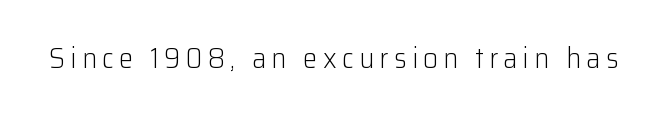
The string is rendered with underlining switched off. Weight: not bold — regular or lighter. The specimen reads as upright at a glance. Spacing verdict: proportional, widths tailored to each character.
